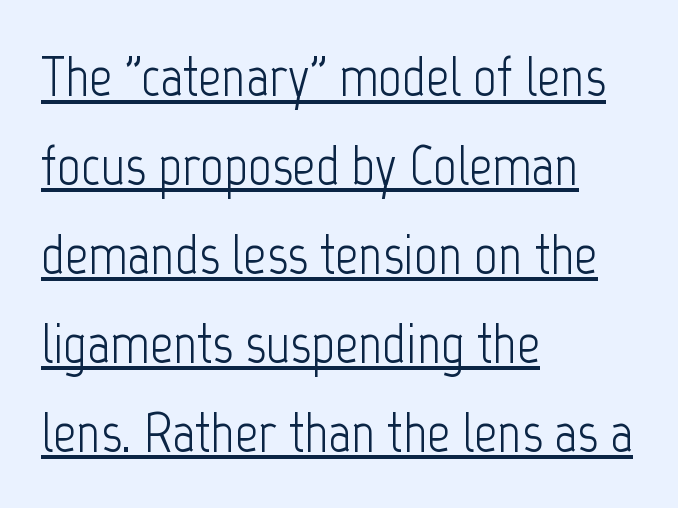
The passage shown is not bold in any degree. Posture: straight, roman, zero tilt. Quick note: interline space is typical. Proportional: the letters do not fall into vertical columns. The tracking reads as untouched default to a designer's eye. To sum up the face: it is a sans, with no serifs.
